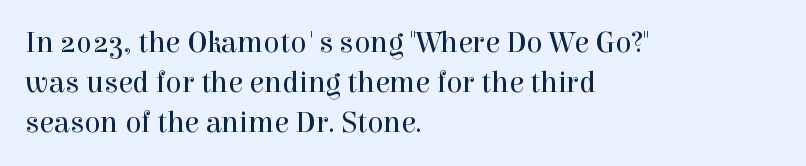
Check under the words: just untouched page. The space between consecutive lines is moderate. These lines were composed using upright roman letters. No heavy texture on the line: the type isn't bold. Each line starts at the same left margin while the right side varies. The horizontal fit of the characters is conventional and even.
